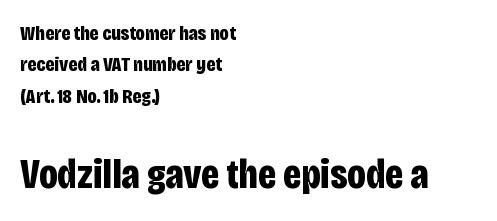
Q: Is the text bold? A: Yes.
Q: Is the text italic (slanted)? A: No, it is upright.
Q: Is the typeface a serif or a sans-serif typeface? A: Sans-serif.
Q: Is the text underlined? A: No.
Q: How is the paragraph aligned? A: Left-aligned.
Q: Is the spacing between letters normal or unusually wide? A: Normal.
Q: Is the spacing between lines tight, normal or loose? A: Normal.
Q: Which block of text is set in a larger size, the first (top) or the second (bottom)? A: The second (bottom) one.
Q: Width (condensed, normal, or wide)? A: Condensed.
Q: Stroke contrast? A: Low.
Q: x-height? A: Large.
Q: Monospaced? A: No.
